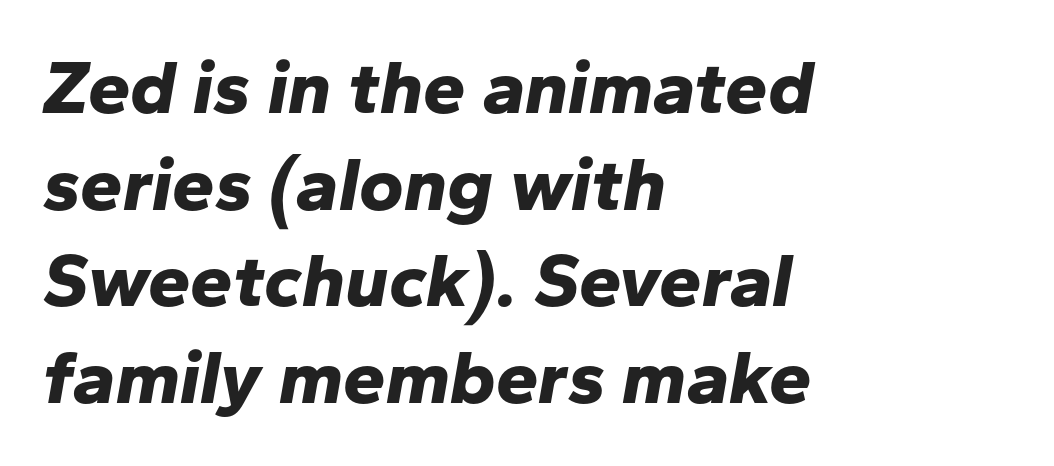
A bare baseline throughout the passage. The rendering uses natural spacing where letterforms have individual widths. The typesetter chose a ragged-right arrangement here. Notice how the stems are inclined rather than vertical — that's the hallmark of italics. No extra tracking has been applied to these lines. These words are printed bold, with thick strokes throughout.
